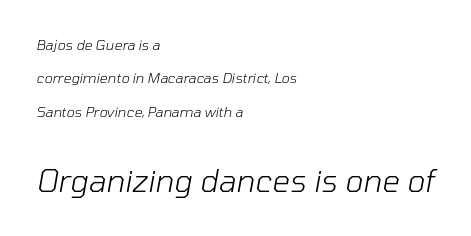
Note: smaller setting up top, larger setting below. Honestly, the rows look like they've been pulled way apart. The rendering uses natural spacing where letterforms have individual widths. Vertical stems look standard width or narrower in stroke.
